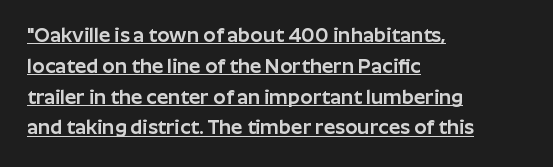
Q: Is the text italic (slanted)? A: No, it is upright.
Q: Is the text underlined? A: Yes.
Q: How is the paragraph aligned? A: Left-aligned.
Q: Is the spacing between letters normal or unusually wide? A: Normal.
Q: Is the spacing between lines tight, normal or loose? A: Normal.
